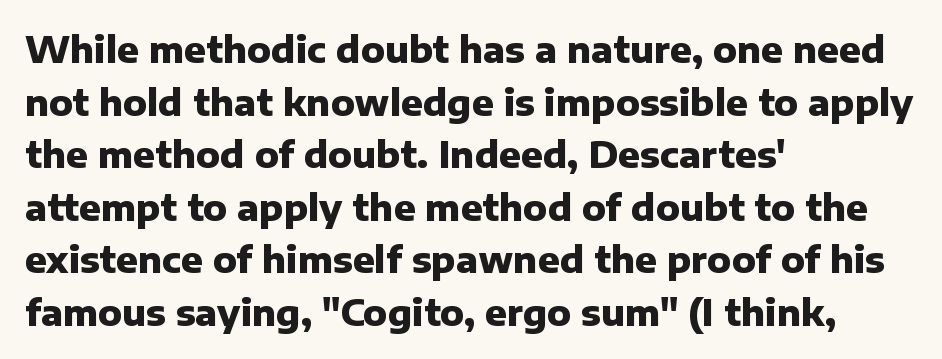
The image shows 36 px heavy sans-serif type, upright; set left-aligned, normal line spacing (1.46x), normal letter spacing, not underlined; low stroke contrast and a medium x-height.
